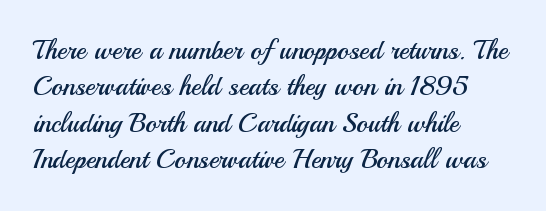
{"bold": "no", "underline": "no", "align": "left", "line_spacing": "normal", "line_spacing_ratio": 1.35, "letter_spacing": "normal", "letter_spacing_em": 0.0, "glyph_px": 27}
